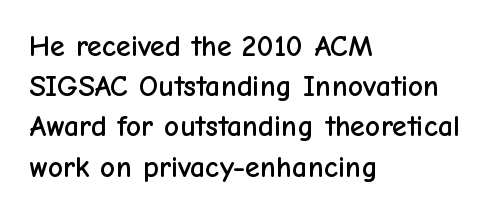
The image shows 30 px sans-serif type, upright; set left-aligned, normal line spacing (1.34x), normal letter spacing, not underlined; low stroke contrast and a medium x-height.
